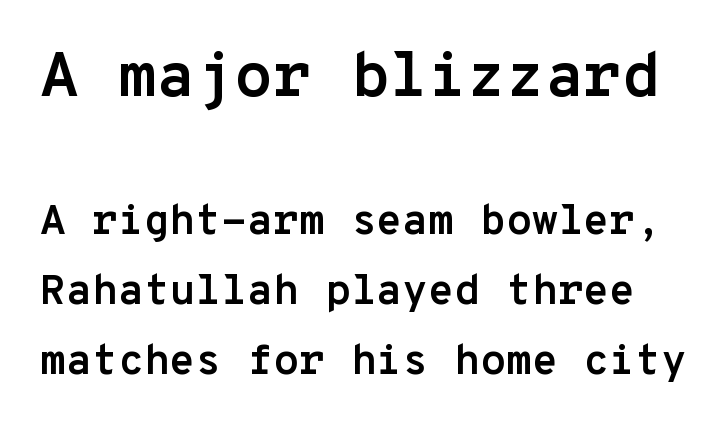
The image shows 63 px semibold sans-serif type, upright, monospaced; set normal line spacing (1.67x), normal letter spacing, not underlined; the first (top) block is 1.5x larger; low stroke contrast and a medium x-height.
